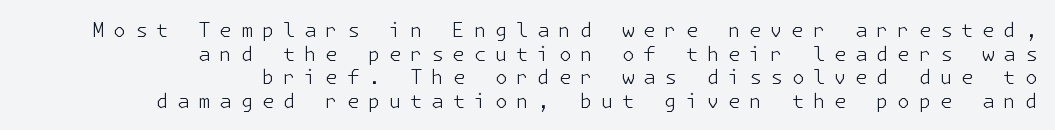
Q: Is the text bold? A: No.
Q: Is the text italic (slanted)? A: No, it is upright.
Q: Is the text underlined? A: No.
Q: How is the paragraph aligned? A: Right-aligned.
Q: Is the spacing between letters normal or unusually wide? A: Unusually wide.
